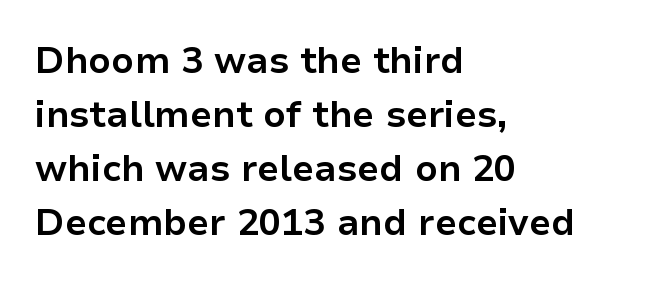
{"serif": "no", "italic": "no", "bold": "yes", "weight": "bold", "width": "normal", "stroke_contrast": "low", "x_height": "medium", "monospaced": "no", "underline": "no", "align": "left", "line_spacing": "normal", "line_spacing_ratio": 1.46, "letter_spacing": "normal", "letter_spacing_em": 0.0, "glyph_px": 37}
